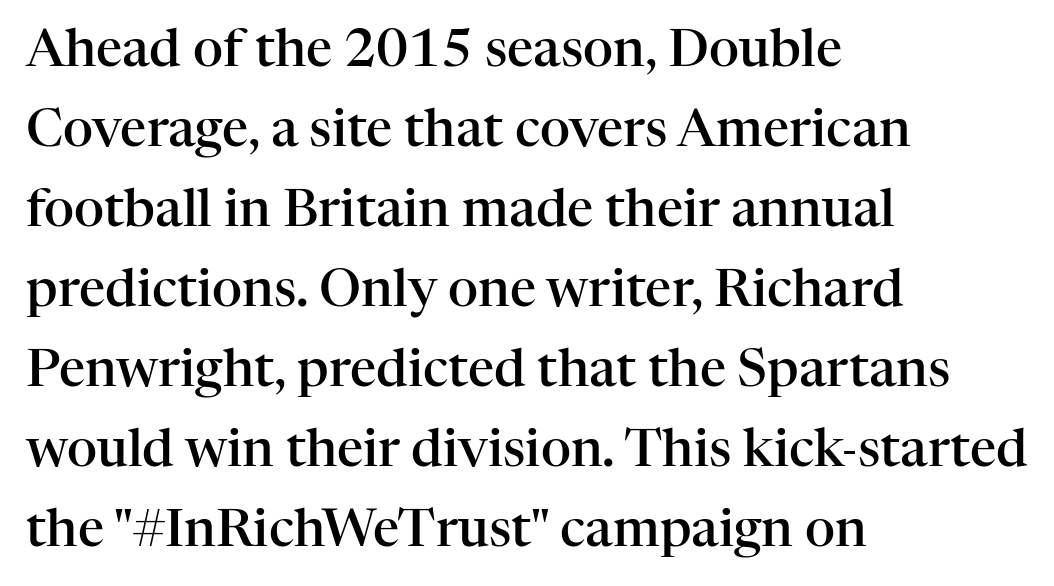
Q: Is the text bold? A: Semi-bold.
Q: Is the text italic (slanted)? A: No, it is upright.
Q: Is the typeface a serif or a sans-serif typeface? A: Serif.
Q: Is the text underlined? A: No.
Q: How is the paragraph aligned? A: Left-aligned.
Q: Is the spacing between letters normal or unusually wide? A: Normal.
Q: Is the spacing between lines tight, normal or loose? A: Normal.
Q: Width (condensed, normal, or wide)? A: Normal.
Q: Stroke contrast? A: High.
Q: x-height? A: Medium.
Q: Monospaced? A: No.
